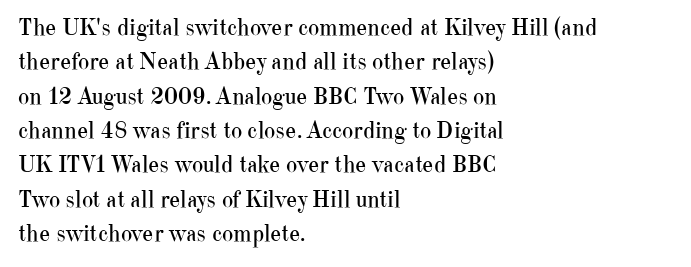
Q: Is the text bold? A: No.
Q: Is the text italic (slanted)? A: No, it is upright.
Q: Is the text underlined? A: No.
Q: How is the paragraph aligned? A: Left-aligned.
Q: Is the spacing between letters normal or unusually wide? A: Normal.
Q: Is the spacing between lines tight, normal or loose? A: Normal.
